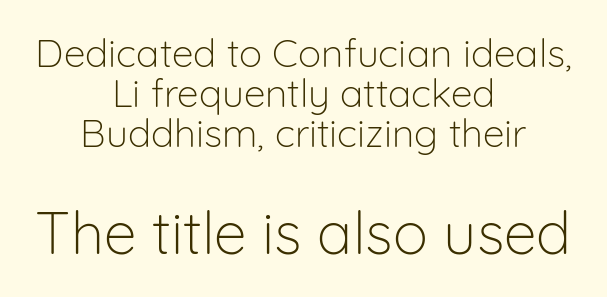
{"serif": "no", "italic": "no", "bold": "no", "weight": "light", "width": "normal", "stroke_contrast": "low", "x_height": "medium", "monospaced": "no", "underline": "no", "align": "center", "line_spacing": "tight", "line_spacing_ratio": 1.02, "letter_spacing": "normal", "letter_spacing_em": 0.0, "larger_block": "second", "size_ratio": 1.51, "glyph_px": 59}
